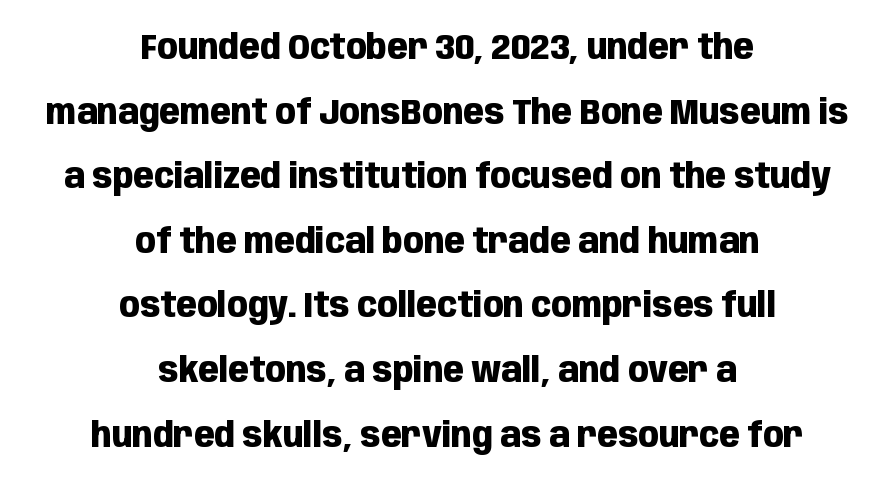
Q: Is the text bold? A: Yes.
Q: Is the text italic (slanted)? A: No, it is upright.
Q: Is the typeface a serif or a sans-serif typeface? A: Sans-serif.
Q: Is the text underlined? A: No.
Q: How is the paragraph aligned? A: Centered.
Q: Is the spacing between letters normal or unusually wide? A: Normal.
Q: Is the spacing between lines tight, normal or loose? A: Loose.
Q: Width (condensed, normal, or wide)? A: Condensed.
Q: Stroke contrast? A: Low.
Q: x-height? A: Large.
Q: Monospaced? A: No.
